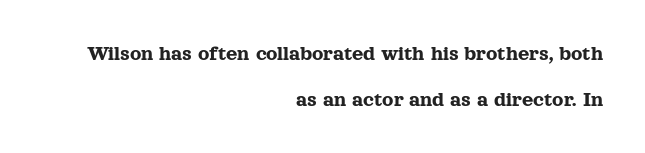
The image shows 22 px text type, upright; set right-aligned, loose line spacing (2.09x), normal letter spacing, not underlined.
